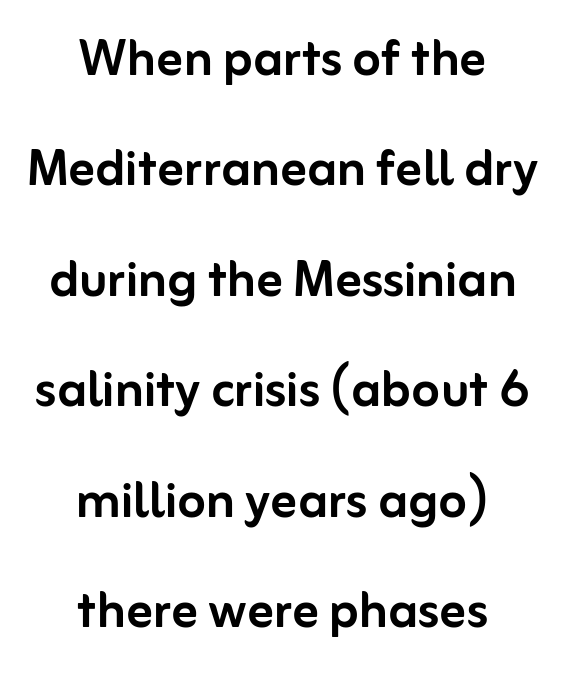
The rendering uses natural spacing where letterforms have individual widths. Underlining? Definitely not there. Honestly, the row spacing looks completely unremarkable. This is sans-serif lettering, the kind often seen on screens and signage. The typography opts for an upright posture over an oblique one. Characters follow at the spacing the type designer built in.
